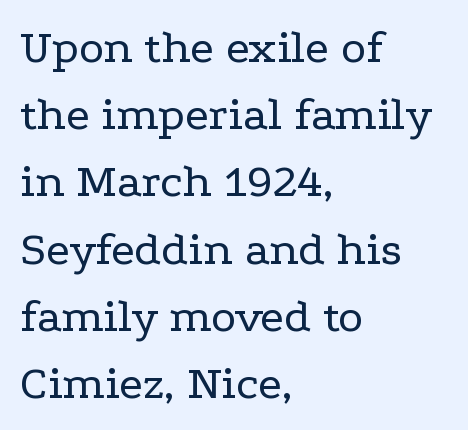
The image shows 48 px regular-weight, wide serif type, upright; set left-aligned, normal line spacing (1.4x), normal letter spacing, not underlined; low stroke contrast and a medium x-height.
